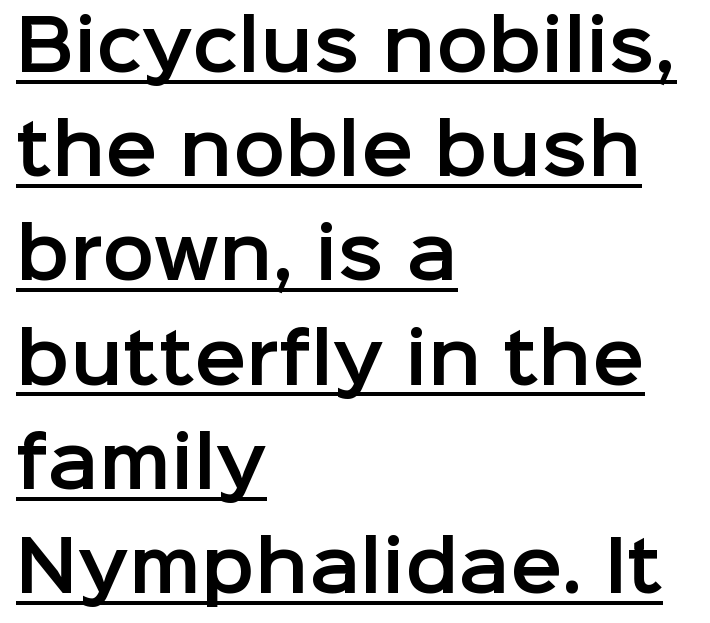
Each word holds together tightly as a unit, with standard inter-letter gaps. Posture: upright roman. Underlining? Definitely there. Alignment: flush left. Examine the stroke ends and you'll find no serifs.
